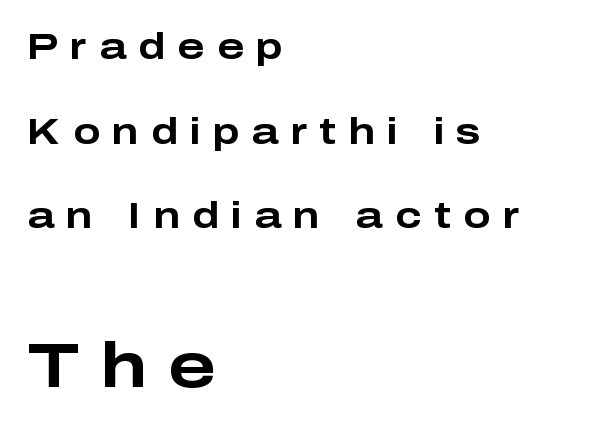
Q: Is the text bold? A: Yes.
Q: Is the text italic (slanted)? A: No, it is upright.
Q: Is the typeface a serif or a sans-serif typeface? A: Sans-serif.
Q: Is the text underlined? A: No.
Q: How is the paragraph aligned? A: Left-aligned.
Q: Is the spacing between letters normal or unusually wide? A: Unusually wide.
Q: Is the spacing between lines tight, normal or loose? A: Loose.
Q: Which block of text is set in a larger size, the first (top) or the second (bottom)? A: The second (bottom) one.
Q: Width (condensed, normal, or wide)? A: Wide.
Q: Stroke contrast? A: Low.
Q: x-height? A: Medium.
Q: Monospaced? A: No.
